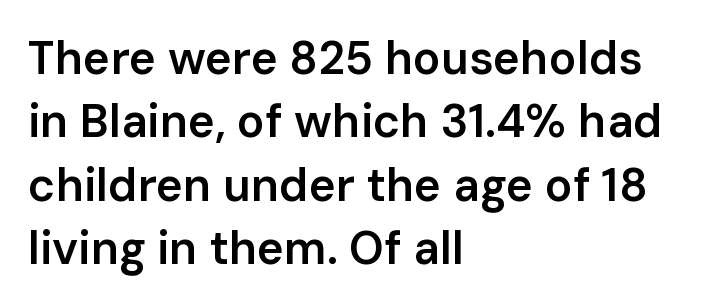
The image shows 46 px semibold sans-serif type, upright; set left-aligned, normal line spacing (1.38x), normal letter spacing, not underlined; low stroke contrast and a medium x-height.
